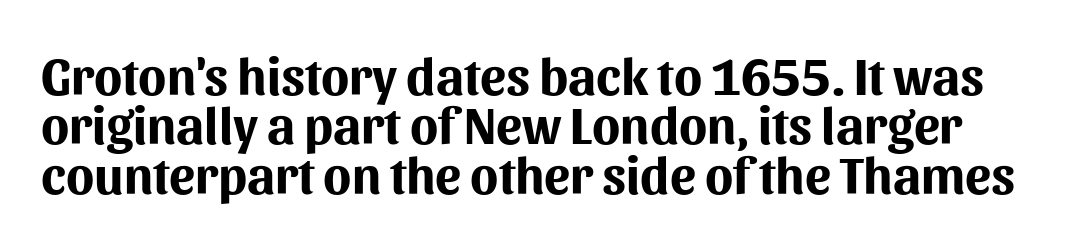
Q: Is the text bold? A: Yes.
Q: Is the text italic (slanted)? A: No, it is upright.
Q: Is the typeface a serif or a sans-serif typeface? A: Sans-serif.
Q: Is the text underlined? A: No.
Q: Is the spacing between letters normal or unusually wide? A: Normal.
Q: Is the spacing between lines tight, normal or loose? A: Tight.
Q: Width (condensed, normal, or wide)? A: Normal.
Q: Stroke contrast? A: Medium.
Q: x-height? A: Medium.
Q: Monospaced? A: No.
